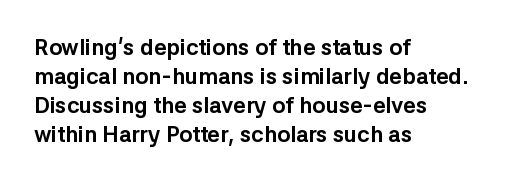
The image shows 22 px bold type, upright; set left-aligned, normal line spacing (1.32x), normal letter spacing, not underlined.
